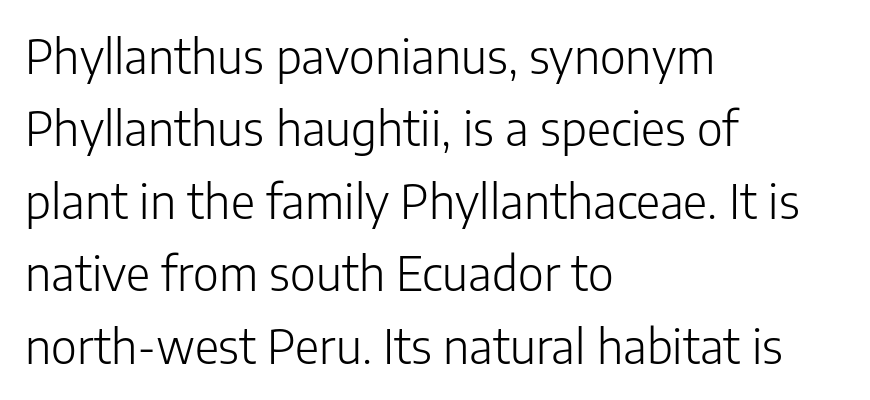
The image shows 47 px light sans-serif type, upright; set left-aligned, normal line spacing (1.54x), normal letter spacing, not underlined; low stroke contrast and a medium x-height.
